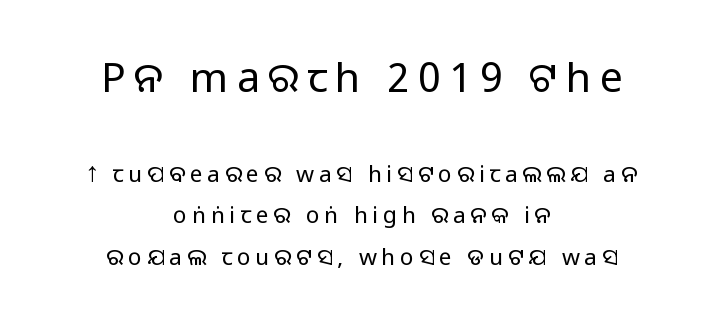
Compared with a typical body face, this is equally light or lighter still. This sample uses an upright cut, with every glyph sitting square on the baseline. Has an underline been added? It has not. Note the varied advance widths — an 'i' is clearly narrower than an 'm'.
